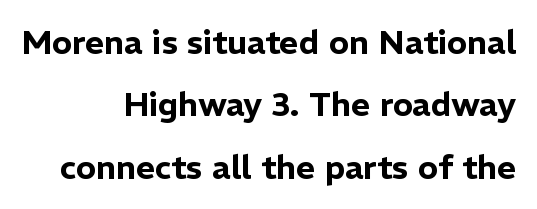
Q: Is the text italic (slanted)? A: No, it is upright.
Q: Is the typeface a serif or a sans-serif typeface? A: Sans-serif.
Q: Is the text underlined? A: No.
Q: How is the paragraph aligned? A: Right-aligned.
Q: Is the spacing between letters normal or unusually wide? A: Normal.
Q: Width (condensed, normal, or wide)? A: Normal.
Q: Stroke contrast? A: Low.
Q: x-height? A: Medium.
Q: Monospaced? A: No.
